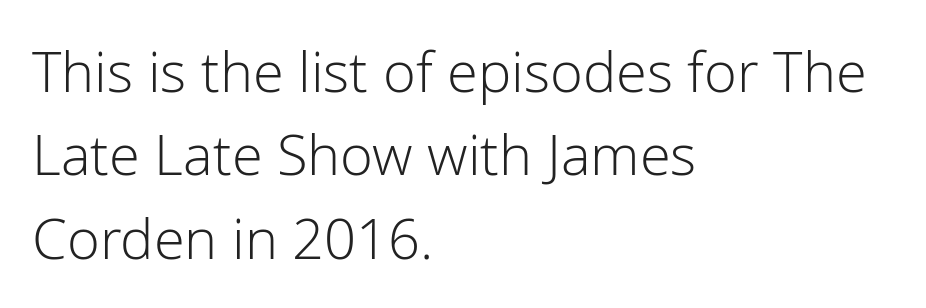
Q: Is the text bold? A: No.
Q: Is the text italic (slanted)? A: No, it is upright.
Q: Is the typeface a serif or a sans-serif typeface? A: Sans-serif.
Q: Is the text underlined? A: No.
Q: How is the paragraph aligned? A: Left-aligned.
Q: Is the spacing between letters normal or unusually wide? A: Normal.
Q: Is the spacing between lines tight, normal or loose? A: Normal.
Q: Width (condensed, normal, or wide)? A: Normal.
Q: Stroke contrast? A: Low.
Q: x-height? A: Medium.
Q: Monospaced? A: No.
